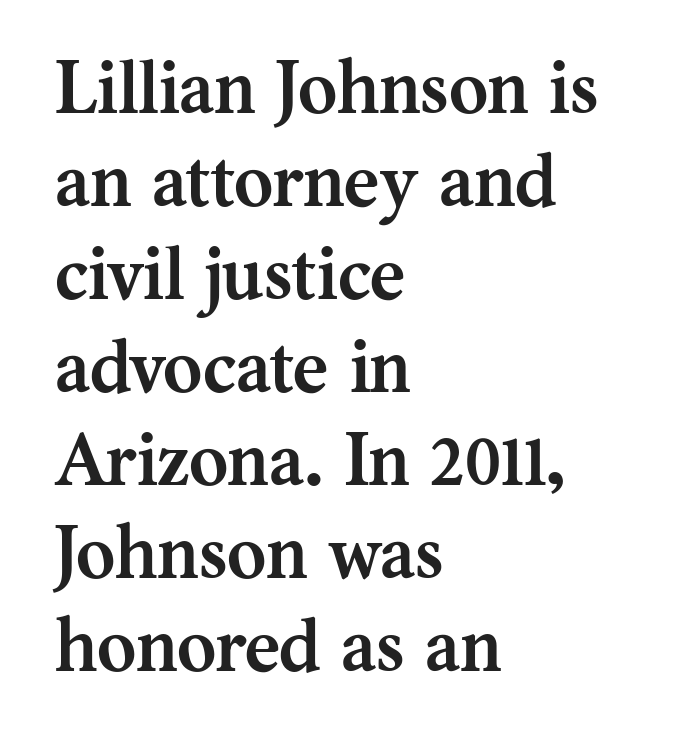
The image shows 75 px semibold serif type, upright; set left-aligned, line spacing 1.24x, normal letter spacing, not underlined; medium stroke contrast and a medium x-height.
